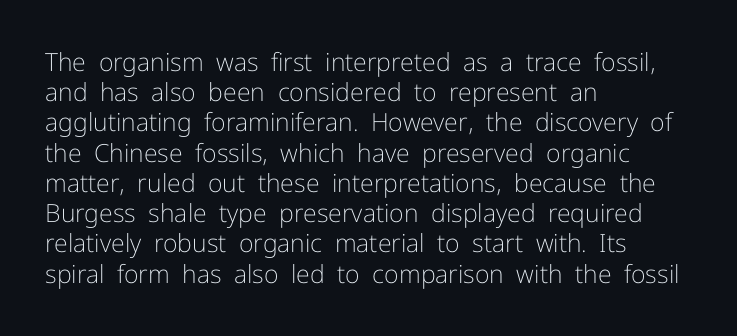
The image shows 25 px text type, upright; set left-aligned, line spacing 1.21x, normal letter spacing, not underlined.
